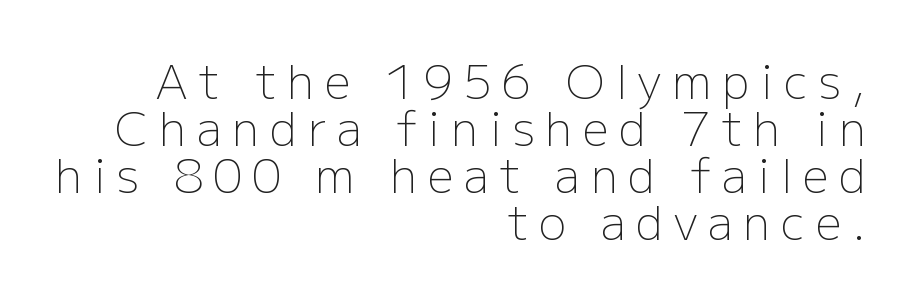
The image shows 46 px light sans-serif type, upright; set right-aligned, tight line spacing (1.02x), unusually wide letter spacing (+0.23 em), not underlined; low stroke contrast and a medium x-height.
